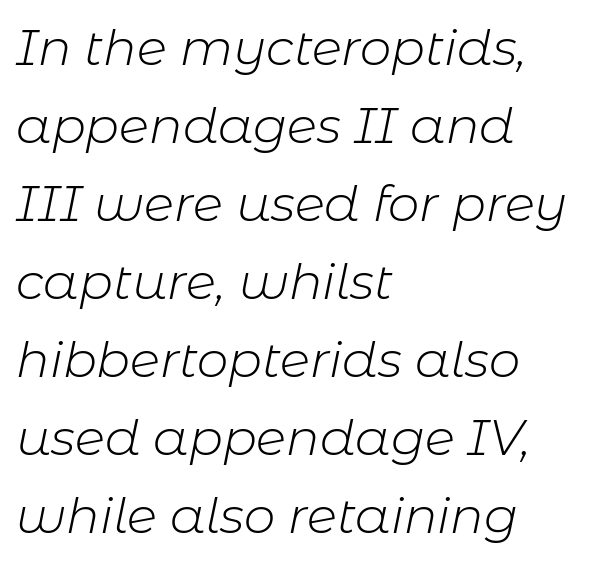
Q: Is the text bold? A: No.
Q: Is the text italic (slanted)? A: Yes, it leans right by about 11 degrees.
Q: Is the text underlined? A: No.
Q: How is the paragraph aligned? A: Left-aligned.
Q: Is the spacing between letters normal or unusually wide? A: Normal.
Q: Is the spacing between lines tight, normal or loose? A: Normal.
Q: Width (condensed, normal, or wide)? A: Normal.
Q: Stroke contrast? A: Low.
Q: x-height? A: Medium.
Q: Monospaced? A: No.
